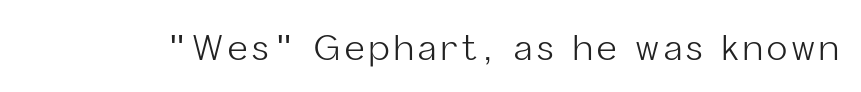
The rendering uses natural spacing where letterforms have individual widths. Nope, no serifs anywhere on these letters. Check under the words: just untouched page. This reads as an unemphasized weight, regular at the heaviest. The lettering stays uniformly vertical, giving the passage a roman look.
